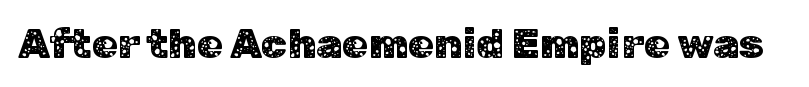
Q: Is the text italic (slanted)? A: No, it is upright.
Q: Is the typeface a serif or a sans-serif typeface? A: Sans-serif.
Q: Is the text underlined? A: No.
Q: Is the spacing between letters normal or unusually wide? A: Normal.
Q: Width (condensed, normal, or wide)? A: Normal.
Q: Stroke contrast? A: Low.
Q: x-height? A: Medium.
Q: Monospaced? A: No.
